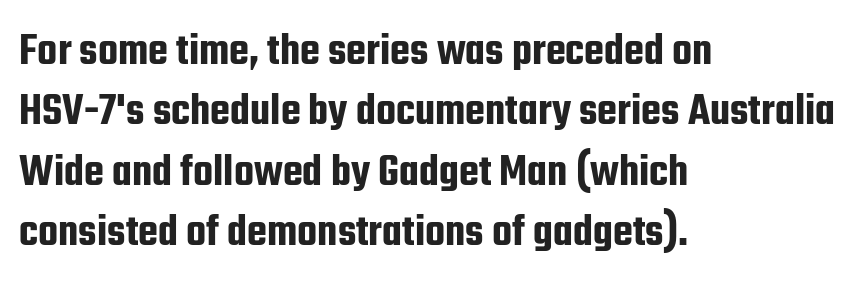
{"serif": "no", "italic": "no", "width": "condensed", "stroke_contrast": "low", "x_height": "medium", "monospaced": "no", "underline": "no", "align": "left", "line_spacing": "normal", "line_spacing_ratio": 1.31, "letter_spacing": "normal", "letter_spacing_em": 0.0, "glyph_px": 46}
